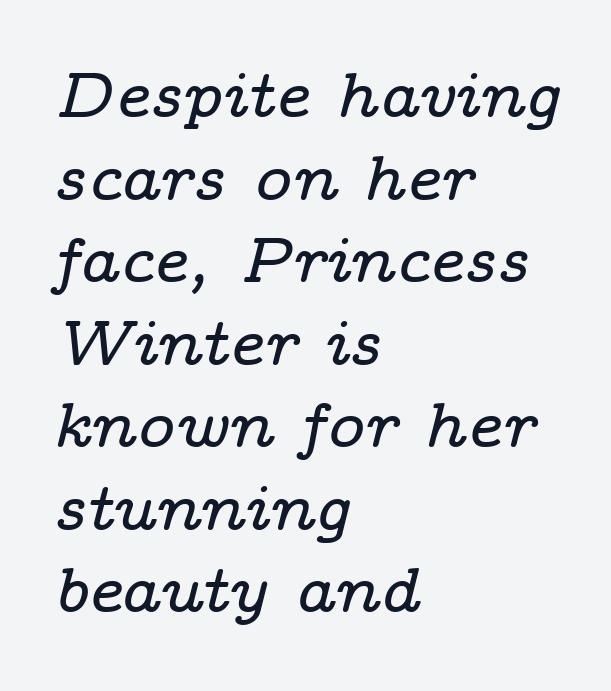
Letterform terminals end in serifs throughout the passage. The letters advance in unequal steps, a hallmark of proportional type. Unmarked baselines from the first word to the last. Normally led — the rows are evenly, conventionally spaced.
